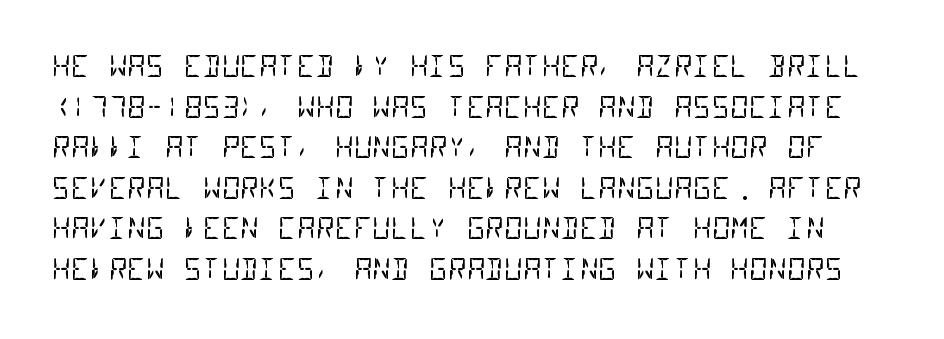
The specimen omits any rule beneath the text block's lines. Spacing verdict: monospaced, one width for all characters. The rows are spaced the way most documents space them. Classification — sans serif. This reads as an unemphasized weight, regular at the heaviest.
